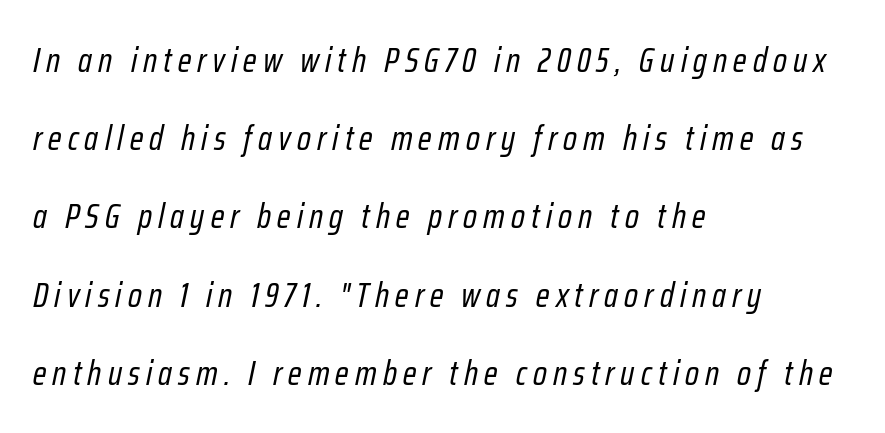
Q: Is the text bold? A: No.
Q: Is the text italic (slanted)? A: Yes, it leans right by about 12 degrees.
Q: Is the text underlined? A: No.
Q: How is the paragraph aligned? A: Left-aligned.
Q: Is the spacing between lines tight, normal or loose? A: Loose.
Q: Width (condensed, normal, or wide)? A: Condensed.
Q: Stroke contrast? A: Low.
Q: x-height? A: Medium.
Q: Monospaced? A: No.
